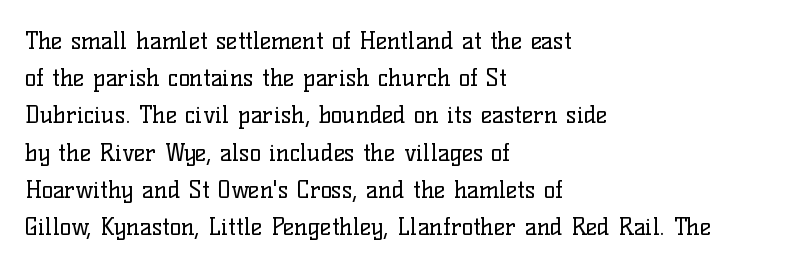
Ordinary non-slanted type is in use. This sample uses plain, unmodified letter spacing. Has an underline been added? It has not. The designer left line spacing at the default. The cut favours lightness, reaching ordinary text weight at its darkest. Layout note: lines flush left.
